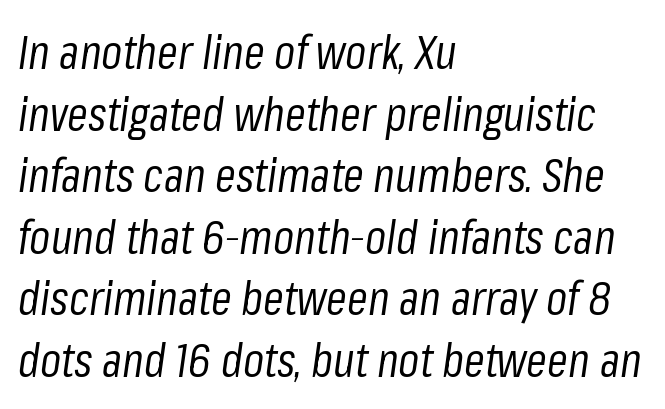
The image shows 47 px regular-weight, condensed type, italic (leaning right); set left-aligned, normal line spacing (1.31x), normal letter spacing, not underlined; low stroke contrast and a medium x-height.
